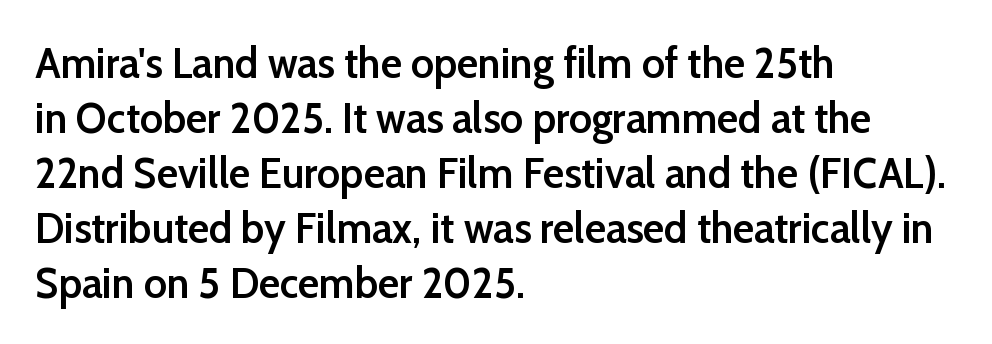
What's the leading like? Ordinary, nothing unusual. The font's upright variant was chosen for this text. The rag falls on the right side of this text block. Students, this is semibold: more ink than regular, less than bold. The face used here is rendered with its standard letterfit.
